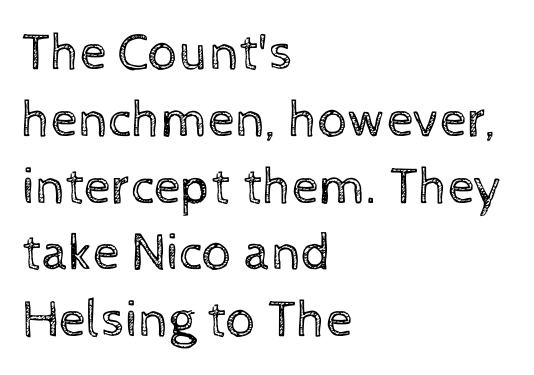
Q: Is the text bold? A: No.
Q: Is the text italic (slanted)? A: No, it is upright.
Q: Is the text underlined? A: No.
Q: How is the paragraph aligned? A: Left-aligned.
Q: Is the spacing between letters normal or unusually wide? A: Normal.
Q: Is the spacing between lines tight, normal or loose? A: Normal.
Q: Width (condensed, normal, or wide)? A: Normal.
Q: x-height? A: Medium.
Q: Monospaced? A: No.
